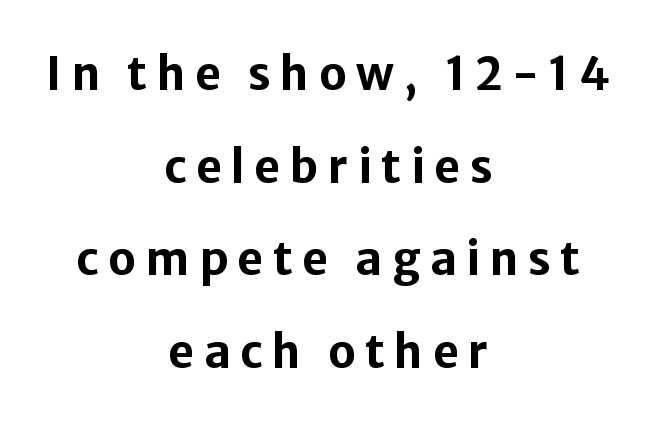
Visually the block forms a symmetrical silhouette, jagged on both flanks. Proportional: the letters do not fall into vertical columns. Pretty heavy lettering here — definitely bold. Each word looks stretched out because of the extra space between its letters.
